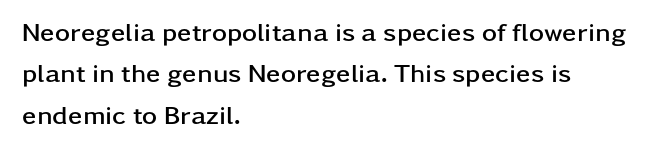
The image shows 26 px bold type, upright; set left-aligned, normal line spacing (1.59x), normal letter spacing, not underlined.
